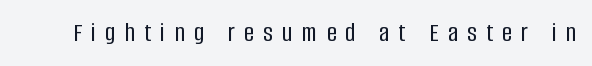
Glyph-to-glyph distance is far greater than everyday printed text. It's the straight-up-and-down kind of type. Underline: absent.
